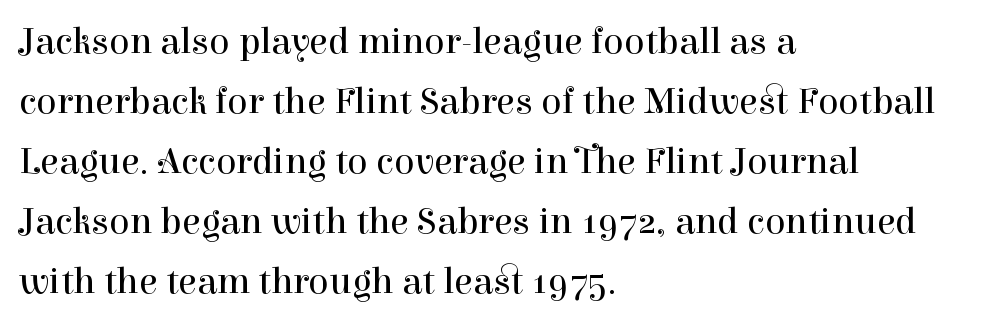
{"serif": "yes", "italic": "no", "bold": "no", "weight": "regular", "width": "normal", "stroke_contrast": "high", "x_height": "medium", "monospaced": "no", "underline": "no", "align": "left", "line_spacing": "normal", "line_spacing_ratio": 1.58, "letter_spacing": "normal", "letter_spacing_em": 0.0, "glyph_px": 38}
